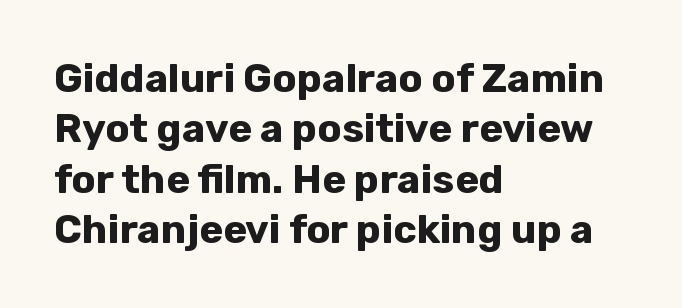
The image shows 40 px bold sans-serif type, upright; set left-aligned, normal line spacing (1.26x), normal letter spacing, not underlined; low stroke contrast and a medium x-height.
